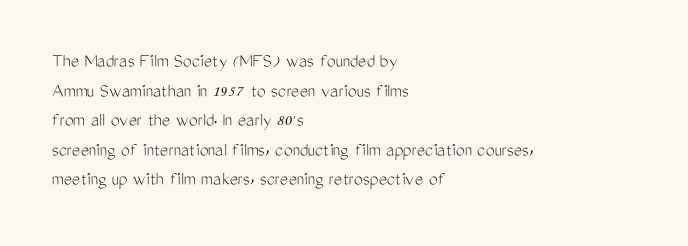
Compared with a typical body face, this is equally light or lighter still. The line texture is even and compact thanks to regular tracking. The space directly below the letters is spotless. Nope, not italic — everything's standing straight.
